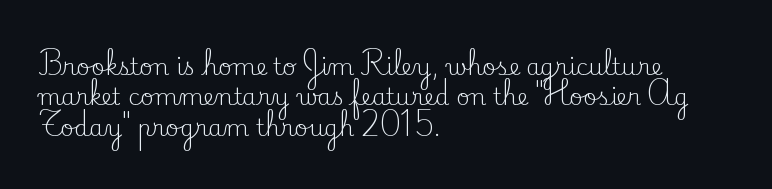
{"italic": "no", "bold": "no", "underline": "no", "align": "left", "line_spacing": "normal", "line_spacing_ratio": 1.32, "letter_spacing": "normal", "letter_spacing_em": 0.0, "glyph_px": 23}
